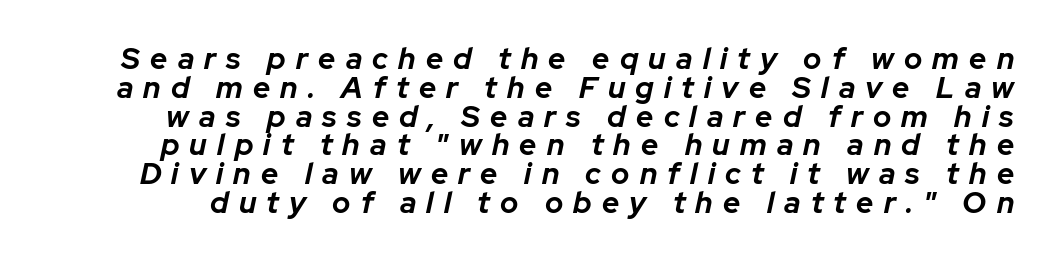
Plenty of ink on the page — the face is bold. Characters follow at a spacing far wider than the type designer built in. Descender tails drop into unmarked territory. Character widths vary here, with narrow letters taking less room than wide ones. The text carries the slant typical of an italic or oblique font.
